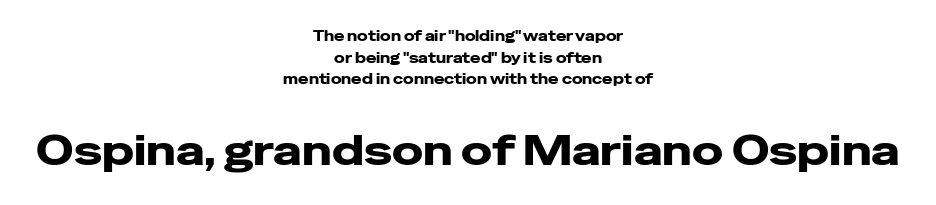
This rendering uses center alignment, leaving both contours irregular but symmetric. No word sits above an underline. No italicization has been applied; the sample stays upright. Two sizes are in play, and the larger belongs to the second block. Is there much room between lines? A standard amount, neither cramped nor airy. These words are printed bold, with thick strokes throughout.
